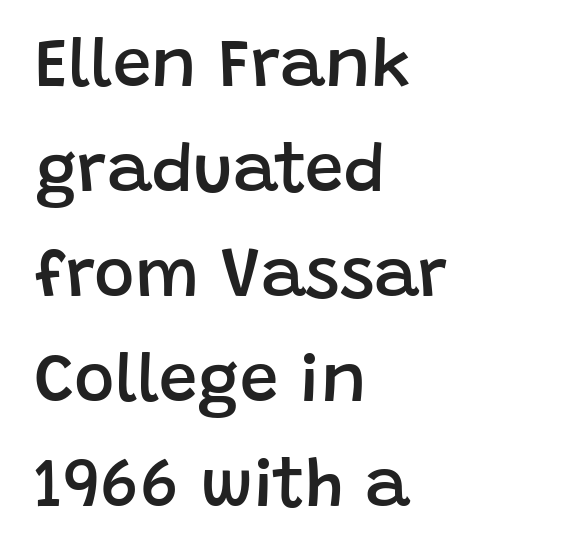
{"serif": "no", "italic": "no", "bold": "semi", "weight": "semibold", "width": "normal", "stroke_contrast": "low", "x_height": "large", "monospaced": "no", "underline": "no", "align": "left", "line_spacing": "normal", "line_spacing_ratio": 1.52, "letter_spacing": "normal", "letter_spacing_em": 0.0, "glyph_px": 69}
